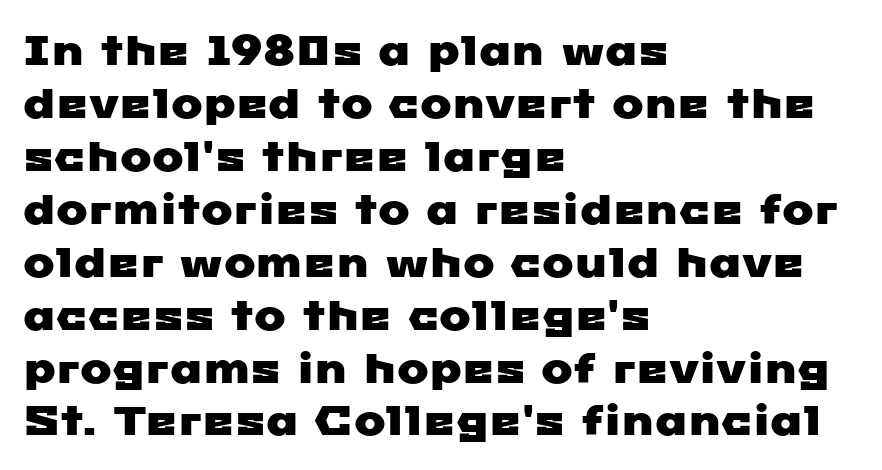
{"serif": "no", "width": "wide", "stroke_contrast": "low", "x_height": "medium", "monospaced": "no", "underline": "no", "align": "left", "line_spacing": "normal", "line_spacing_ratio": 1.26, "letter_spacing": "normal", "letter_spacing_em": 0.0, "glyph_px": 42}
